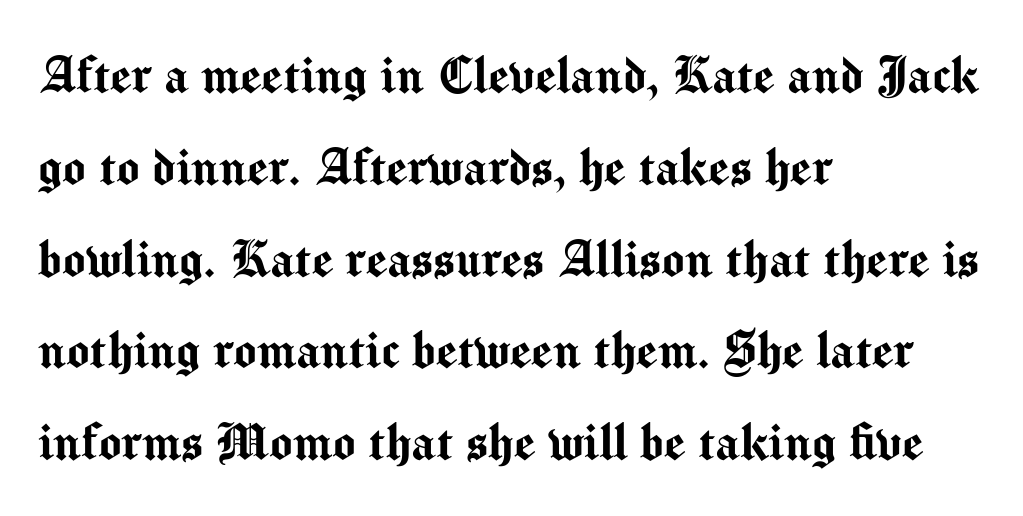
Q: Is the text italic (slanted)? A: No, it is upright.
Q: Is the typeface a serif or a sans-serif typeface? A: Sans-serif.
Q: Is the text underlined? A: No.
Q: How is the paragraph aligned? A: Left-aligned.
Q: Is the spacing between letters normal or unusually wide? A: Normal.
Q: Is the spacing between lines tight, normal or loose? A: Normal.
Q: Width (condensed, normal, or wide)? A: Normal.
Q: Stroke contrast? A: Medium.
Q: x-height? A: Medium.
Q: Monospaced? A: No.
